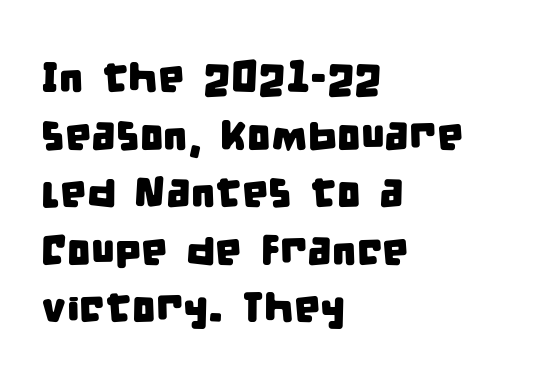
Q: Is the typeface a serif or a sans-serif typeface? A: Sans-serif.
Q: Is the text underlined? A: No.
Q: How is the paragraph aligned? A: Left-aligned.
Q: Is the spacing between letters normal or unusually wide? A: Normal.
Q: Is the spacing between lines tight, normal or loose? A: Normal.
Q: Width (condensed, normal, or wide)? A: Condensed.
Q: Stroke contrast? A: Low.
Q: x-height? A: Large.
Q: Monospaced? A: No.
